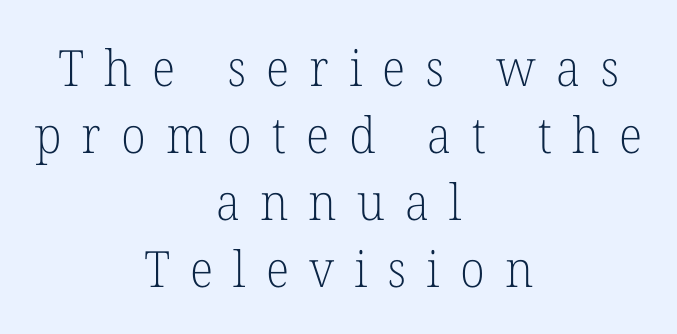
Interline gaps are of average width in this sample. The passage is arranged like a title page — every line centered. A quiet, ordinary-to-light weight characterises the typeface. Spacing verdict: proportional, widths tailored to each character.
